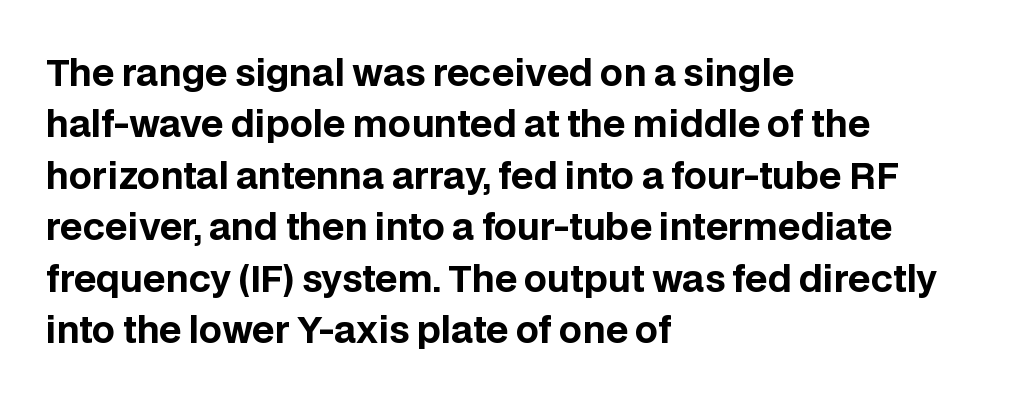
The image shows 36 px bold sans-serif type, upright; set left-aligned, normal line spacing (1.43x), normal letter spacing, not underlined; low stroke contrast and a large x-height.
